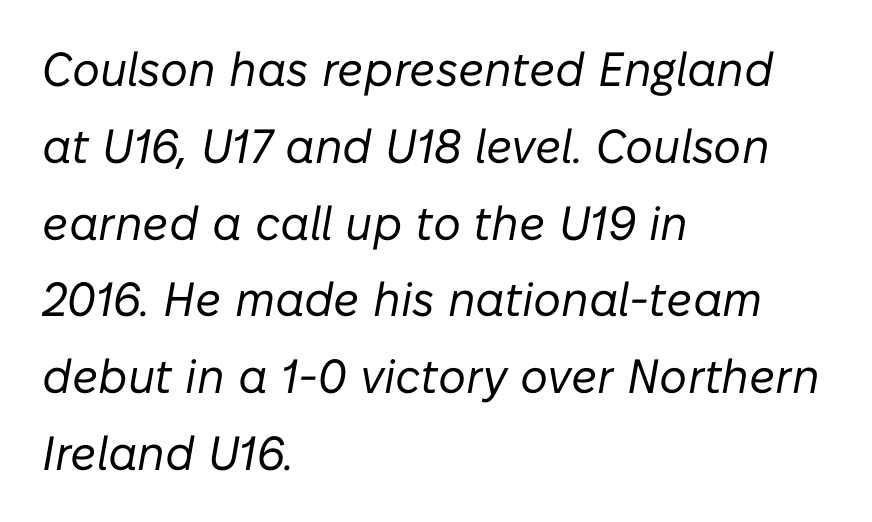
{"italic": "yes", "lean": "right", "slant_degrees": 10, "bold": "no", "weight": "regular", "width": "normal", "stroke_contrast": "low", "x_height": "medium", "monospaced": "no", "underline": "no", "align": "left", "line_spacing": "normal", "line_spacing_ratio": 1.6, "letter_spacing": "normal", "letter_spacing_em": 0.0, "glyph_px": 48}
